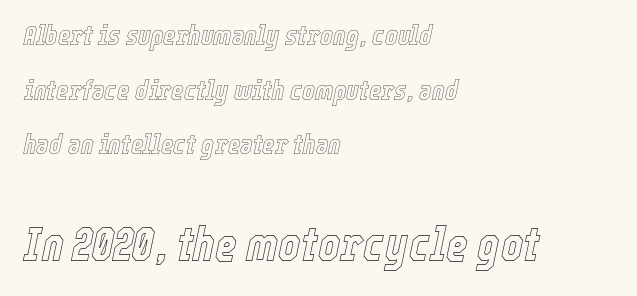
{"italic": "yes", "lean": "right", "slant_degrees": 12, "width": "condensed", "x_height": "medium", "monospaced": "no", "underline": "no", "align": "left", "line_spacing": "loose", "line_spacing_ratio": 2.02, "letter_spacing": "normal", "letter_spacing_em": 0.0, "larger_block": "second", "size_ratio": 1.74, "glyph_px": 47}
